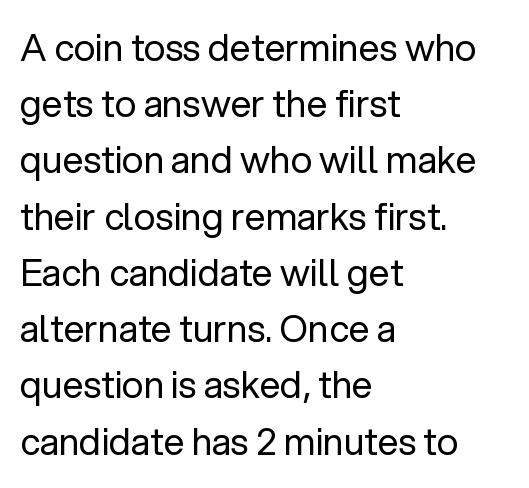
{"serif": "no", "italic": "no", "bold": "no", "weight": "regular", "width": "normal", "stroke_contrast": "low", "x_height": "medium", "monospaced": "no", "underline": "no", "align": "left", "line_spacing": "normal", "line_spacing_ratio": 1.52, "letter_spacing": "normal", "letter_spacing_em": 0.0, "glyph_px": 37}
